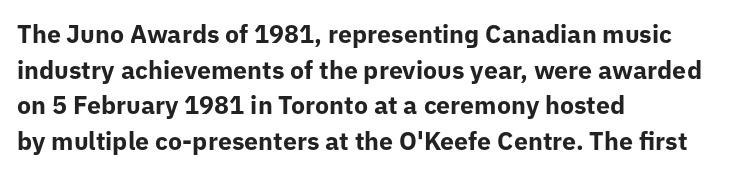
Q: Is the text bold? A: Yes.
Q: Is the text italic (slanted)? A: No, it is upright.
Q: Is the text underlined? A: No.
Q: How is the paragraph aligned? A: Left-aligned.
Q: Is the spacing between letters normal or unusually wide? A: Normal.
Q: Is the spacing between lines tight, normal or loose? A: Normal.
